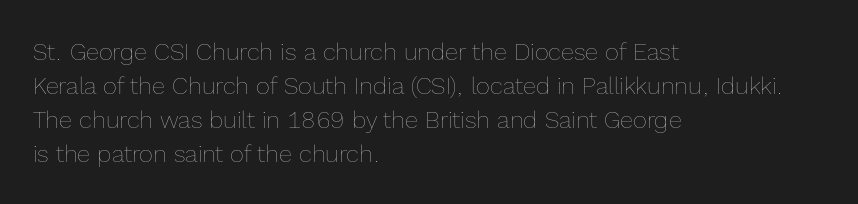
{"italic": "no", "bold": "no", "underline": "no", "align": "left", "line_spacing": "normal", "line_spacing_ratio": 1.41, "letter_spacing": "normal", "letter_spacing_em": 0.0, "glyph_px": 24}
